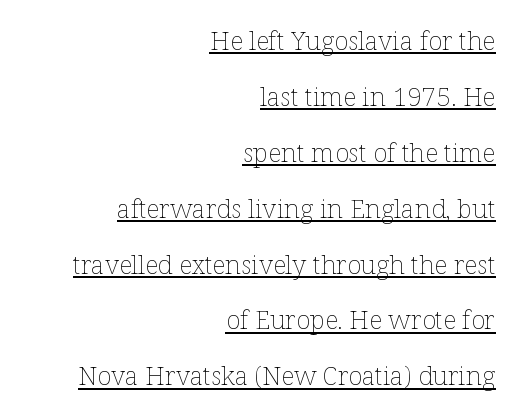
The image shows 26 px text type, upright; set right-aligned, loose line spacing (2.15x), normal letter spacing, underlined.
